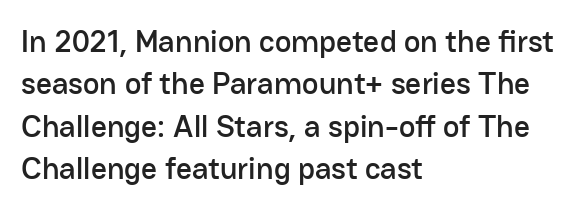
Q: Is the text italic (slanted)? A: No, it is upright.
Q: Is the typeface a serif or a sans-serif typeface? A: Sans-serif.
Q: Is the text underlined? A: No.
Q: How is the paragraph aligned? A: Left-aligned.
Q: Is the spacing between letters normal or unusually wide? A: Normal.
Q: Is the spacing between lines tight, normal or loose? A: Normal.
Q: Width (condensed, normal, or wide)? A: Normal.
Q: Stroke contrast? A: Low.
Q: x-height? A: Medium.
Q: Monospaced? A: No.
